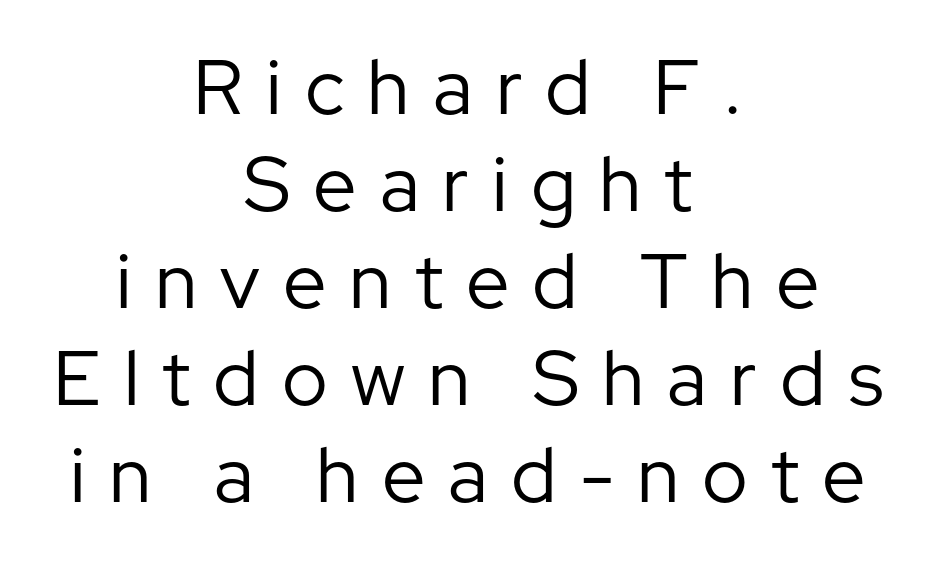
The image shows 77 px regular-weight sans-serif type, upright; set centered, normal line spacing (1.26x), unusually wide letter spacing (+0.3 em), not underlined; low stroke contrast and a medium x-height.
